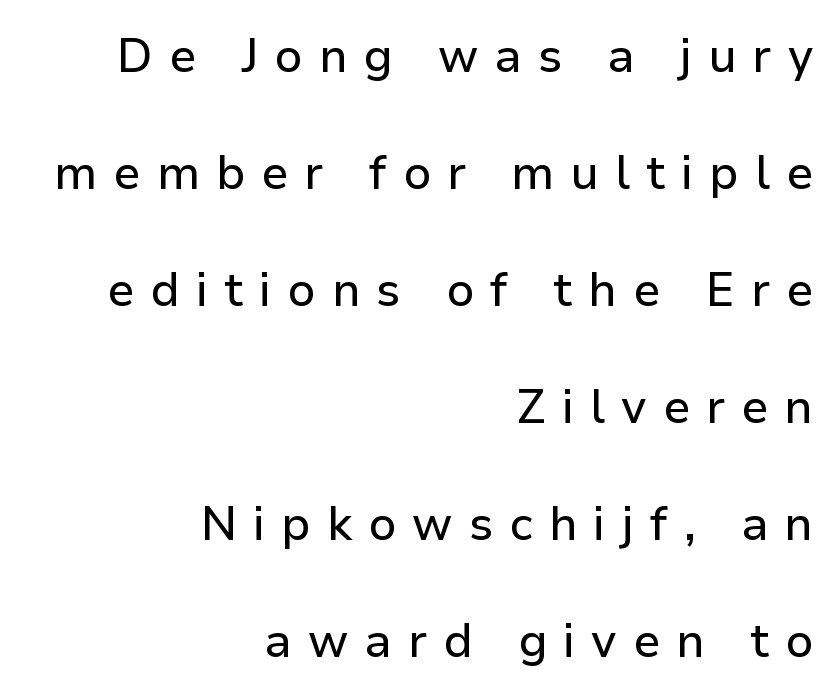
The image shows 47 px sans-serif type, upright; set right-aligned, loose line spacing (2.49x), unusually wide letter spacing (+0.34 em), not underlined; low stroke contrast and a medium x-height.
